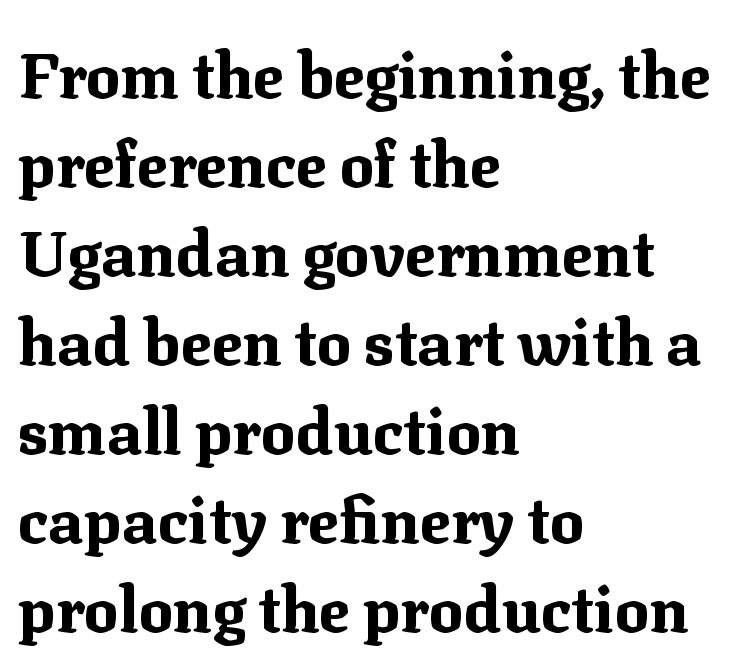
The image shows 64 px bold serif type, upright; set left-aligned, normal line spacing (1.39x), normal letter spacing, not underlined; medium stroke contrast and a medium x-height.
